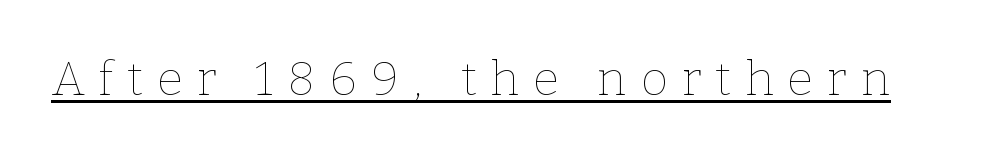
The image shows 47 px thin type, upright; set unusually wide letter spacing (+0.3 em), underlined; low stroke contrast and a medium x-height.
